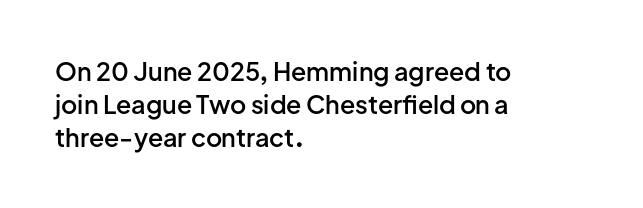
Q: Is the text bold? A: Semi-bold.
Q: Is the text italic (slanted)? A: No, it is upright.
Q: Is the text underlined? A: No.
Q: How is the paragraph aligned? A: Left-aligned.
Q: Is the spacing between letters normal or unusually wide? A: Normal.
Q: Is the spacing between lines tight, normal or loose? A: Normal.
